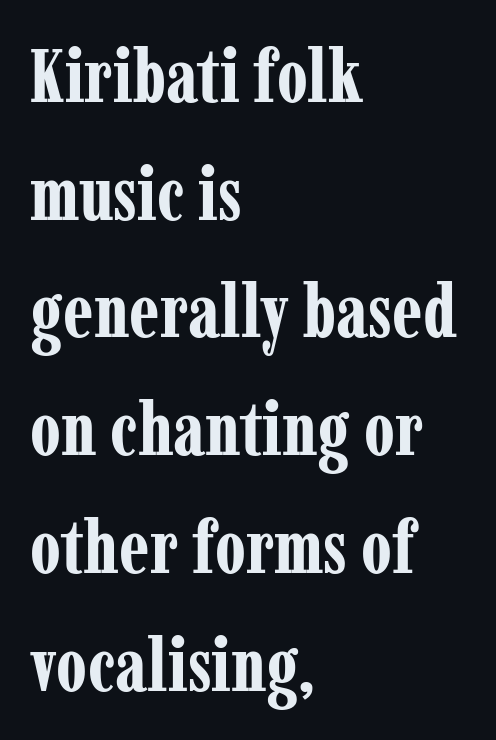
{"serif": "yes", "italic": "no", "bold": "yes", "weight": "bold", "width": "condensed", "stroke_contrast": "low", "x_height": "medium", "monospaced": "no", "underline": "no", "align": "left", "line_spacing": "normal", "line_spacing_ratio": 1.57, "letter_spacing": "normal", "letter_spacing_em": 0.0, "glyph_px": 75}
